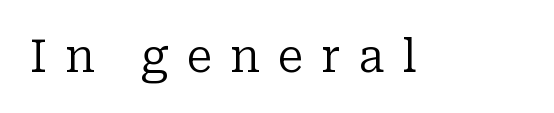
{"serif": "yes", "italic": "no", "bold": "no", "weight": "regular", "width": "normal", "stroke_contrast": "low", "x_height": "medium", "monospaced": "no", "underline": "no", "letter_spacing": "wide", "letter_spacing_em": 0.39, "glyph_px": 45}
